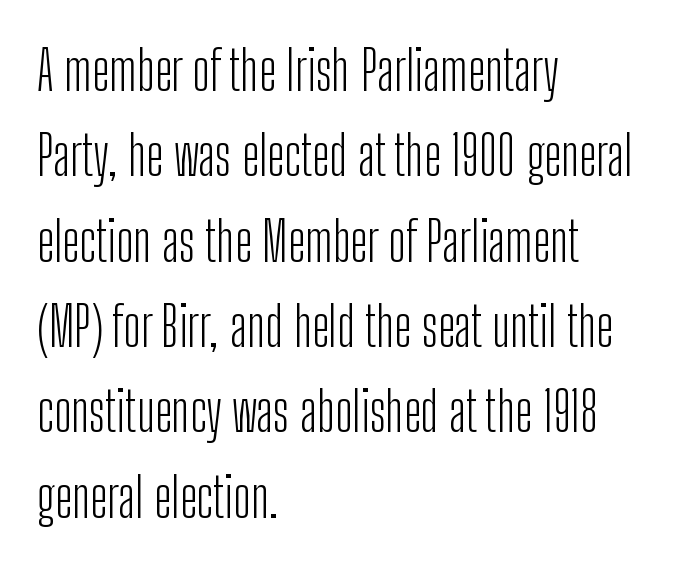
The image shows 54 px light, condensed sans-serif type, upright; set left-aligned, normal line spacing (1.58x), normal letter spacing, not underlined; low stroke contrast and a medium x-height.
